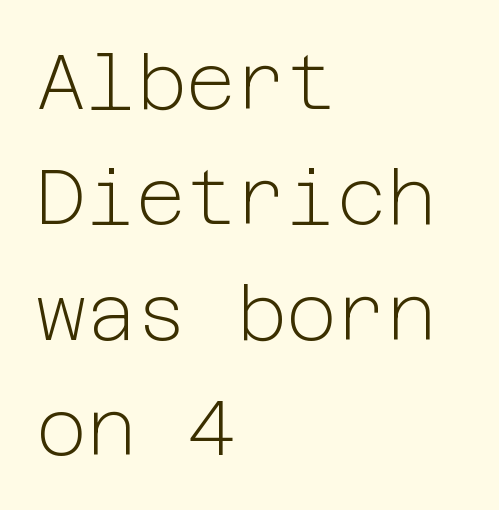
The image shows 77 px light sans-serif type, upright; set left-aligned, normal line spacing (1.5x), normal letter spacing, not underlined; low stroke contrast and a medium x-height.
